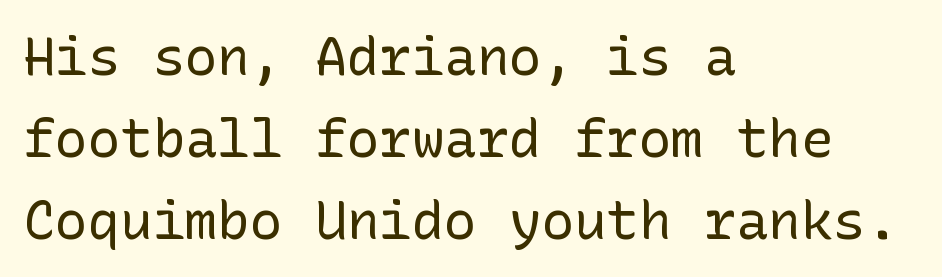
The image shows 54 px regular-weight sans-serif type, upright; set left-aligned, normal line spacing (1.52x), normal letter spacing, not underlined; low stroke contrast and a medium x-height.
